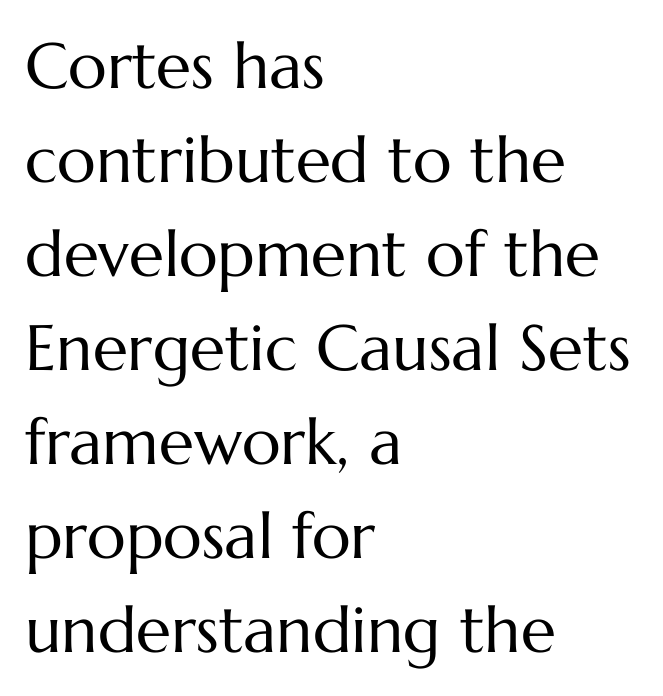
The image shows 64 px regular-weight type, upright; set left-aligned, normal line spacing (1.47x), normal letter spacing, not underlined; medium stroke contrast and a medium x-height.
